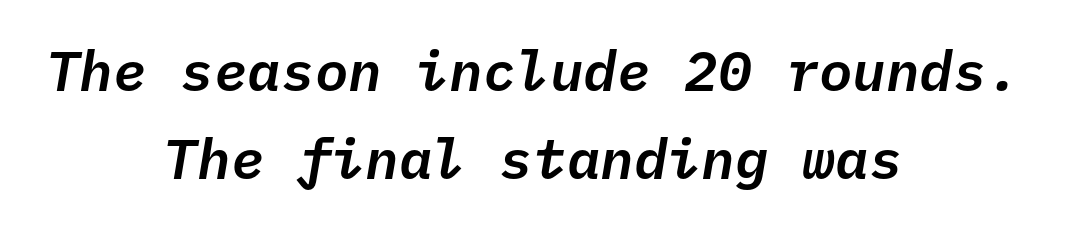
{"italic": "yes", "lean": "right", "slant_degrees": 10, "width": "normal", "stroke_contrast": "low", "x_height": "medium", "monospaced": "yes", "underline": "no", "align": "center", "line_spacing": "normal", "line_spacing_ratio": 1.58, "letter_spacing": "normal", "letter_spacing_em": 0.0, "glyph_px": 56}
